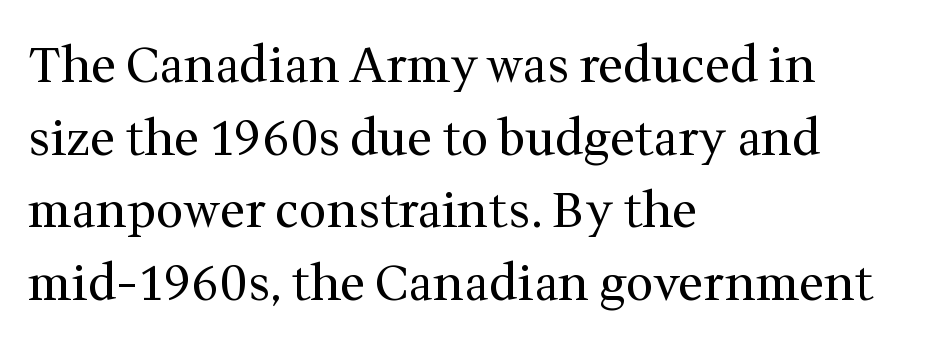
The image shows 49 px regular-weight serif type, upright; set left-aligned, normal line spacing (1.48x), normal letter spacing, not underlined; medium stroke contrast and a medium x-height.
